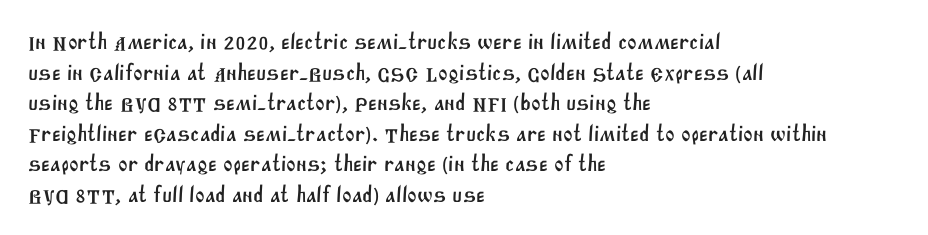
{"underline": "no", "align": "left", "line_spacing": "normal", "line_spacing_ratio": 1.33, "letter_spacing": "normal", "letter_spacing_em": 0.0, "glyph_px": 23}
